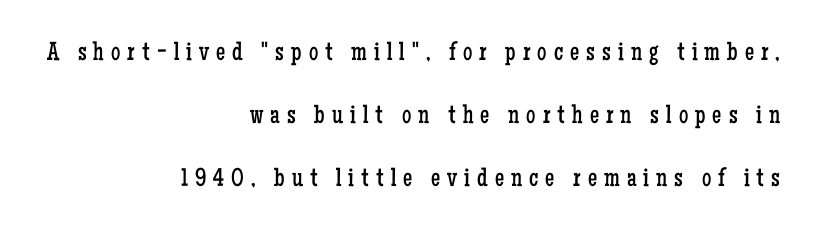
The image shows 26 px text type, upright; set right-aligned, loose line spacing (2.43x), unusually wide letter spacing (+0.27 em), not underlined.
